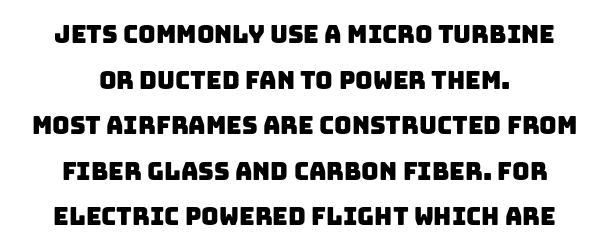
The image shows 24 px text type; set loose line spacing (1.9x), normal letter spacing, not underlined.
